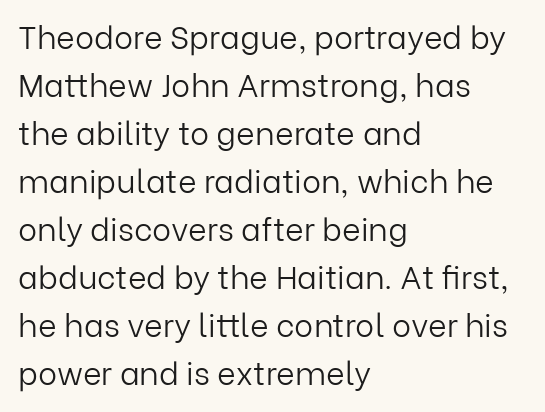
{"serif": "no", "italic": "no", "bold": "no", "weight": "light", "width": "normal", "stroke_contrast": "low", "x_height": "medium", "monospaced": "no", "underline": "no", "align": "left", "line_spacing": "normal", "line_spacing_ratio": 1.5, "letter_spacing": "normal", "letter_spacing_em": 0.0, "glyph_px": 32}
